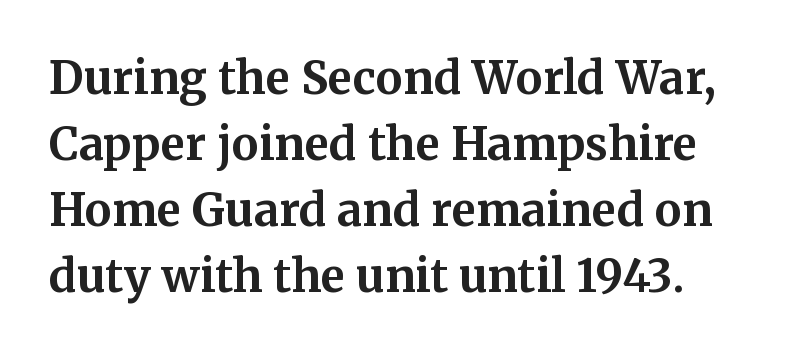
The gaps between neighbouring characters are ordinary and unremarkable. A typesetter would call this leading conventional body-copy spacing. The font is running at its bold setting. Posture: straight, roman, zero tilt. The glyphs are unaccompanied by any horizontal stroke below them.
